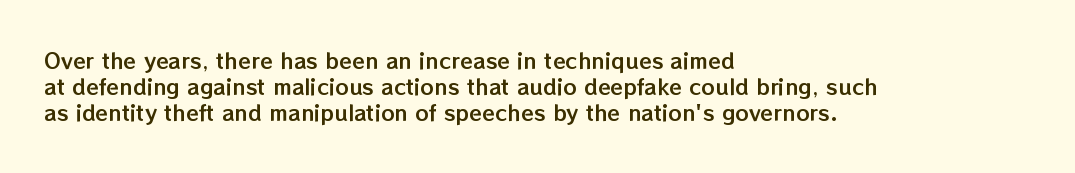
Q: Is the text italic (slanted)? A: No, it is upright.
Q: Is the text underlined? A: No.
Q: How is the paragraph aligned? A: Left-aligned.
Q: Is the spacing between letters normal or unusually wide? A: Normal.
